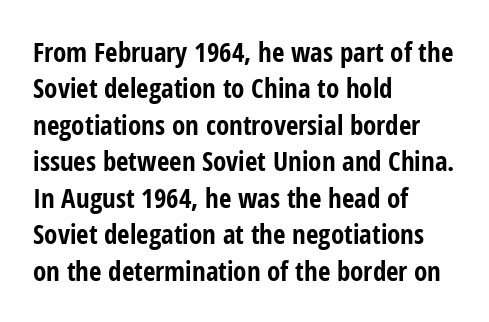
The lettering stays uniformly vertical, giving the passage a roman look. Letters rest on an invisible, unmarked baseline. This block has exactly the height ordinary leading produces. Spacing between characters is what you'd get straight out of the box. Notice how thick the strokes are: this is what a full bold looks like.
